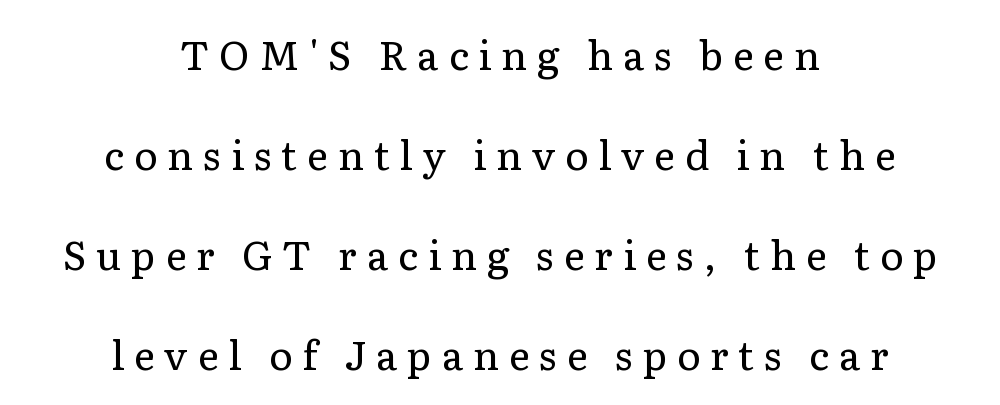
Q: Is the text bold? A: No.
Q: Is the text italic (slanted)? A: No, it is upright.
Q: Is the typeface a serif or a sans-serif typeface? A: Serif.
Q: Is the text underlined? A: No.
Q: How is the paragraph aligned? A: Centered.
Q: Is the spacing between letters normal or unusually wide? A: Unusually wide.
Q: Is the spacing between lines tight, normal or loose? A: Loose.
Q: Width (condensed, normal, or wide)? A: Normal.
Q: Stroke contrast? A: Low.
Q: x-height? A: Medium.
Q: Monospaced? A: No.
